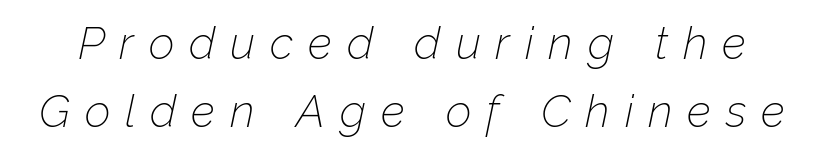
The image shows 45 px thin type, italic (leaning right); set normal line spacing (1.52x), unusually wide letter spacing (+0.33 em), not underlined; low stroke contrast and a medium x-height.
